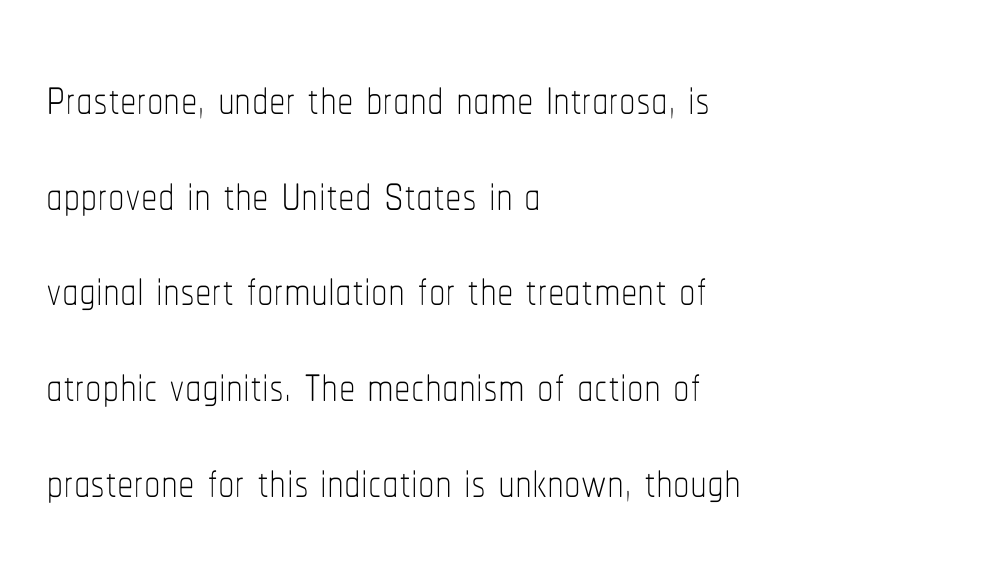
The image shows 66 px thin, condensed type, upright; set left-aligned, normal line spacing (1.45x), normal letter spacing, not underlined; low stroke contrast and a medium x-height.
